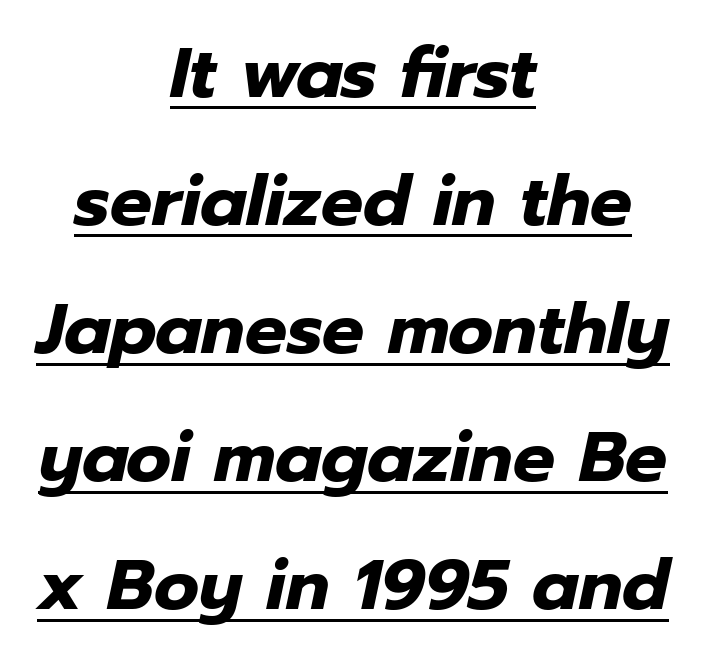
The image shows 70 px heavy type, italic (leaning right); set centered, line spacing 1.83x, normal letter spacing, underlined; low stroke contrast and a medium x-height.
